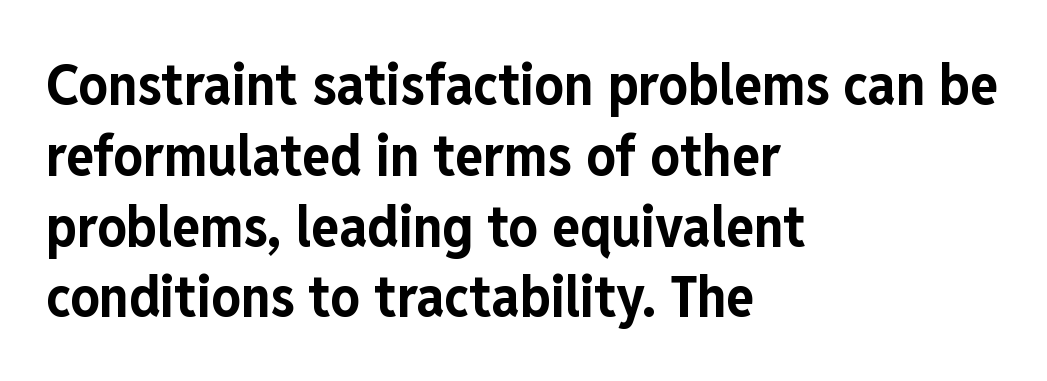
The image shows 58 px bold, condensed sans-serif type, upright; set left-aligned, line spacing 1.22x, normal letter spacing, not underlined; low stroke contrast and a medium x-height.
